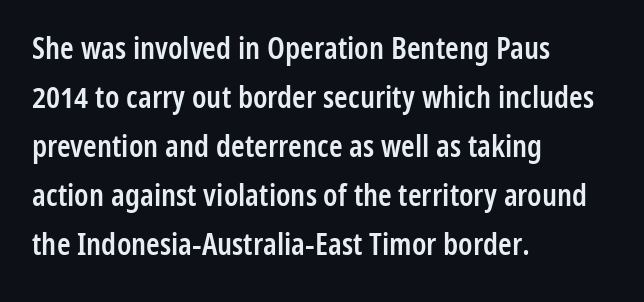
Firm but not heavy-handed strokes: this text is semibold. Which margin do the lines hug? The left one — the right edge is uneven. Is this a fixed-width face? No — the glyphs have proportional, varying widths. Examine the stroke ends and you'll find no serifs. Honestly, there is no underline to notice here at all.
